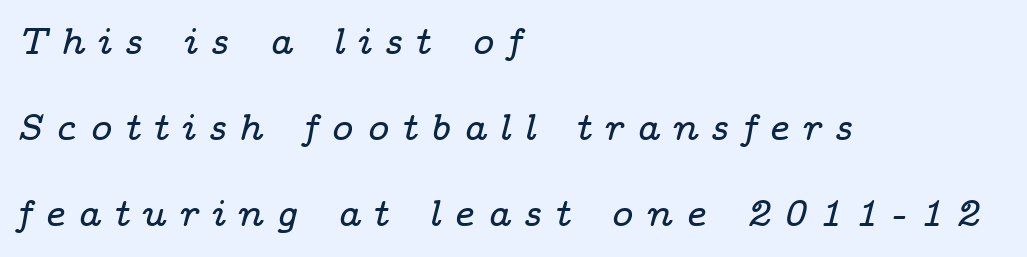
Q: Is the text italic (slanted)? A: Yes, it leans right by about 14 degrees.
Q: Is the typeface a serif or a sans-serif typeface? A: Serif.
Q: Is the text underlined? A: No.
Q: How is the paragraph aligned? A: Left-aligned.
Q: Is the spacing between letters normal or unusually wide? A: Unusually wide.
Q: Is the spacing between lines tight, normal or loose? A: Loose.
Q: Width (condensed, normal, or wide)? A: Wide.
Q: Stroke contrast? A: Low.
Q: x-height? A: Medium.
Q: Monospaced? A: No.
